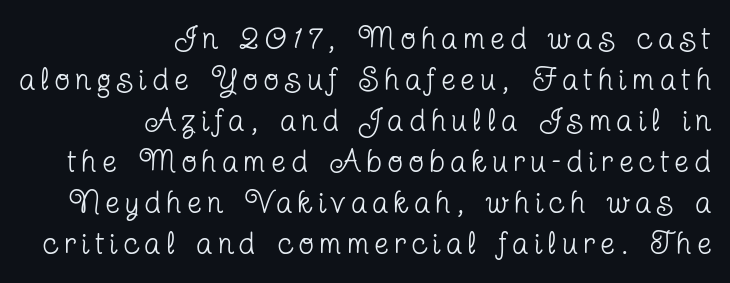
Q: Is the text bold? A: No.
Q: Is the text italic (slanted)? A: No, it is upright.
Q: Is the typeface a serif or a sans-serif typeface? A: Serif.
Q: Is the text underlined? A: No.
Q: How is the paragraph aligned? A: Right-aligned.
Q: Is the spacing between letters normal or unusually wide? A: Unusually wide.
Q: Is the spacing between lines tight, normal or loose? A: Normal.
Q: Width (condensed, normal, or wide)? A: Condensed.
Q: Stroke contrast? A: Low.
Q: x-height? A: Medium.
Q: Monospaced? A: No.
